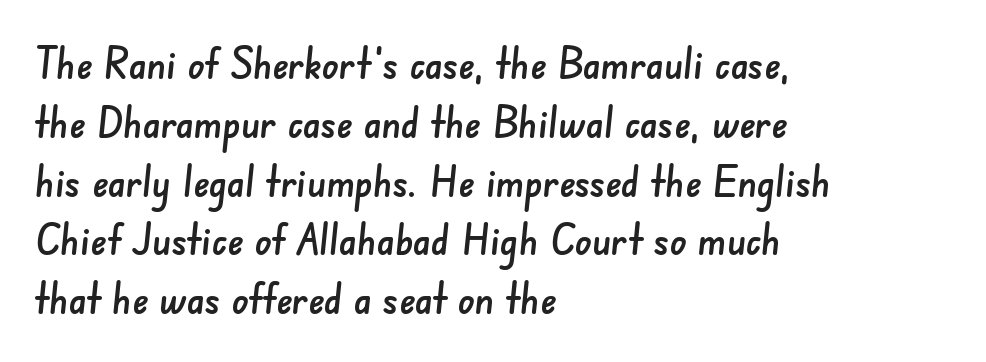
{"serif": "no", "width": "normal", "stroke_contrast": "low", "x_height": "small", "monospaced": "no", "underline": "no", "align": "left", "line_spacing": "normal", "line_spacing_ratio": 1.4, "letter_spacing": "normal", "letter_spacing_em": 0.0, "glyph_px": 42}
